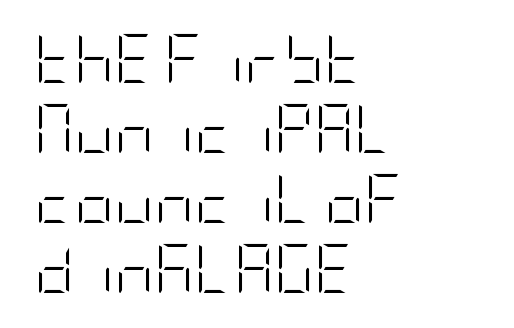
One-word summary of the alignment: left. A typesetter would mark this as roman, not italic. If you measured baseline to baseline, you'd find a middling distance. The baseline area is clear. Nothing unusual about the tracking: characters are spaced as the font intends. In terms of letterform style, serifs are entirely absent.
